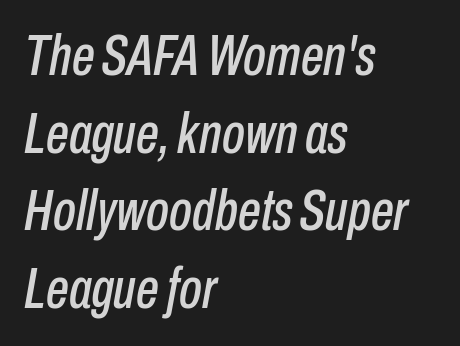
The image shows 58 px condensed type, italic (leaning right); set left-aligned, normal line spacing (1.34x), normal letter spacing, not underlined; low stroke contrast and a medium x-height.
